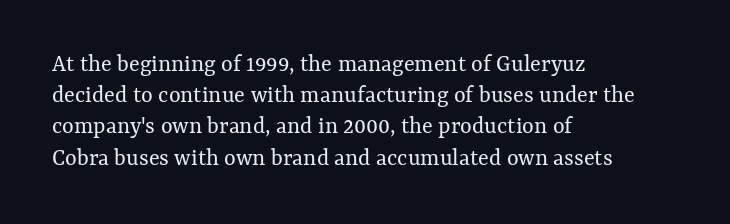
Spacing between characters is what you'd get straight out of the box. Ordinary non-slanted type is in use. The compositor pushed each line to the left boundary. Rows of type keep a routine distance in the vertical direction.
